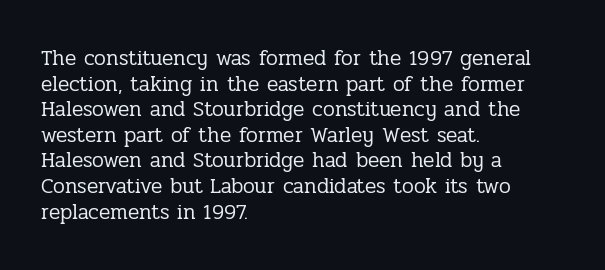
Does extra space separate the letters? No, they use regular spacing. The passage is arranged the way most books set body copy — flush left. The area under the type is left untouched. The face looks like a standard text weight, possibly lighter. Notice how the stems are strictly vertical — no italics here.
